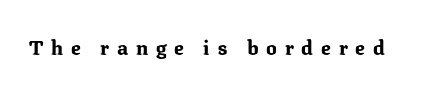
Q: Is the text bold? A: Yes.
Q: Is the text italic (slanted)? A: No, it is upright.
Q: Is the text underlined? A: No.
Q: Is the spacing between letters normal or unusually wide? A: Unusually wide.
